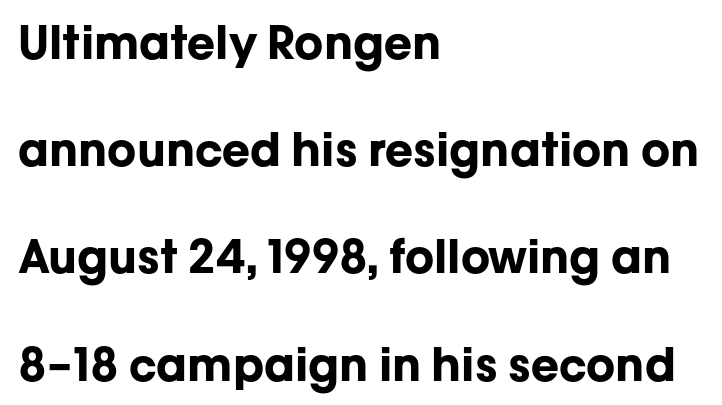
Q: Is the text bold? A: Yes.
Q: Is the text italic (slanted)? A: No, it is upright.
Q: Is the typeface a serif or a sans-serif typeface? A: Sans-serif.
Q: Is the text underlined? A: No.
Q: How is the paragraph aligned? A: Left-aligned.
Q: Is the spacing between letters normal or unusually wide? A: Normal.
Q: Is the spacing between lines tight, normal or loose? A: Loose.
Q: Width (condensed, normal, or wide)? A: Normal.
Q: Stroke contrast? A: Low.
Q: x-height? A: Medium.
Q: Monospaced? A: No.
